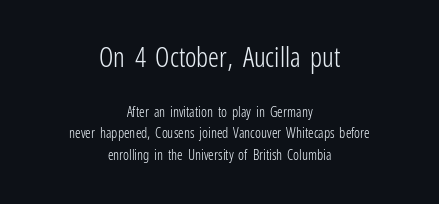
The image shows 27 px text type, upright; set centered, normal line spacing (1.53x), normal letter spacing, not underlined; the first (top) block is 1.93x larger.
